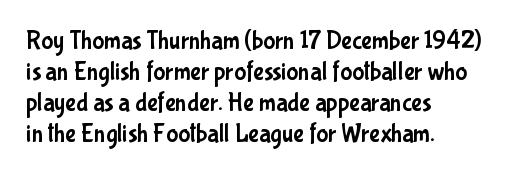
The image shows 25 px text type, upright; set left-aligned, line spacing 1.24x, normal letter spacing, not underlined.
